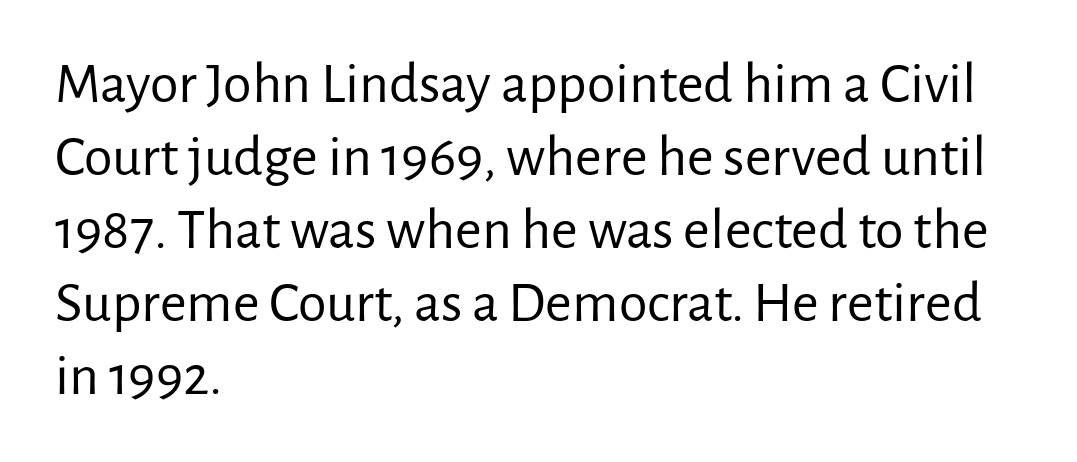
Weight: in the light-to-regular range. Check where the strokes stop: nothing finishes them off — pure sans. Only glyphs here, with clear space below each row. Evenly set lines give the paragraph a standard silhouette.
